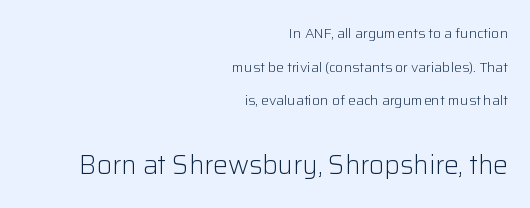
The composition opens small and finishes big. Weight: not bold — regular or lighter. Alignment: flush right. Letter spacing: default.
